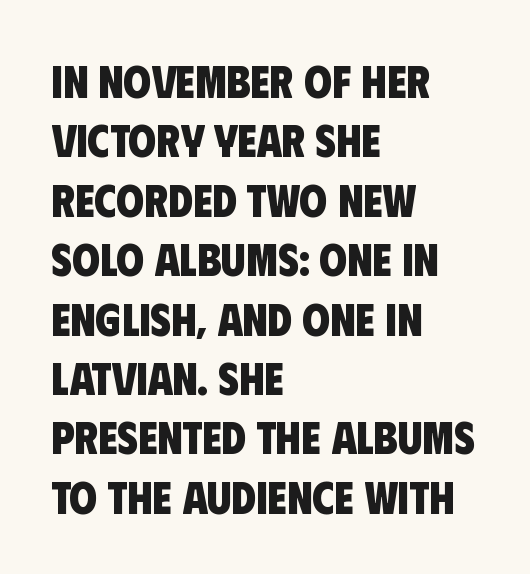
Q: Is the text bold? A: Yes.
Q: Is the typeface a serif or a sans-serif typeface? A: Sans-serif.
Q: Is the text underlined? A: No.
Q: How is the paragraph aligned? A: Left-aligned.
Q: Is the spacing between letters normal or unusually wide? A: Normal.
Q: Is the spacing between lines tight, normal or loose? A: Normal.
Q: Width (condensed, normal, or wide)? A: Condensed.
Q: Stroke contrast? A: Low.
Q: x-height? A: Large.
Q: Monospaced? A: No.
